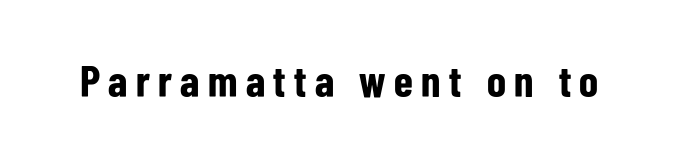
{"serif": "no", "italic": "no", "bold": "yes", "weight": "bold", "width": "condensed", "stroke_contrast": "low", "x_height": "medium", "monospaced": "no", "underline": "no", "glyph_px": 44}
